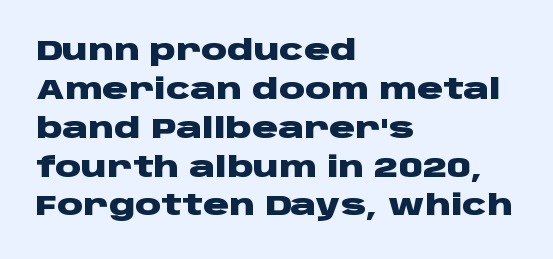
{"serif": "no", "italic": "no", "bold": "yes", "weight": "heavy", "width": "wide", "stroke_contrast": "low", "x_height": "large", "monospaced": "no", "underline": "no", "align": "left", "line_spacing": "normal", "line_spacing_ratio": 1.34, "letter_spacing": "normal", "letter_spacing_em": 0.0, "glyph_px": 29}
